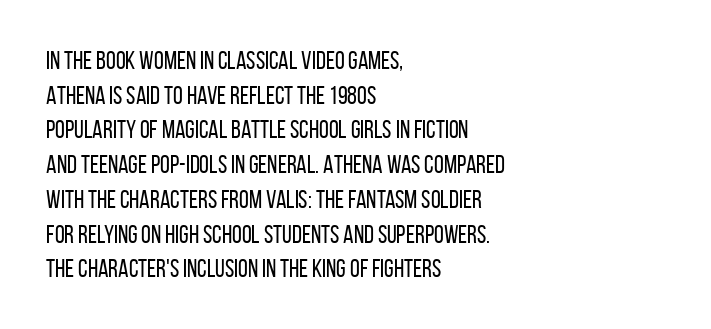
The letters stand straight up with perfectly vertical stems. The typesetter chose a ragged-right arrangement here. What's the leading like? Ordinary, nothing unusual. Nothing unusual about the tracking: characters are spaced as the font intends. Is the stroke heavy? The answer is a plain regular-or-lighter.
